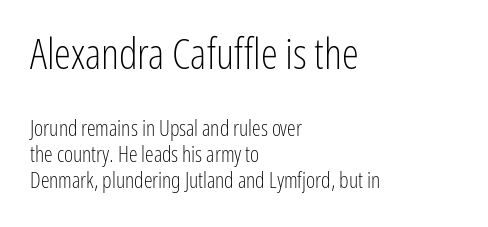
{"serif": "no", "italic": "no", "bold": "no", "weight": "light", "width": "condensed", "stroke_contrast": "low", "x_height": "medium", "monospaced": "no", "underline": "no", "align": "left", "line_spacing_ratio": 1.19, "letter_spacing": "normal", "letter_spacing_em": 0.0, "larger_block": "first", "size_ratio": 1.95, "glyph_px": 43}
